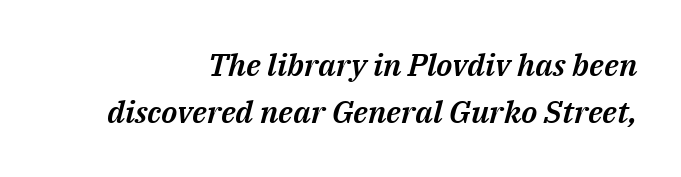
{"italic": "yes", "lean": "right", "slant_degrees": 14, "width": "normal", "stroke_contrast": "medium", "x_height": "medium", "monospaced": "no", "underline": "no", "align": "right", "line_spacing": "normal", "line_spacing_ratio": 1.52, "letter_spacing": "normal", "letter_spacing_em": 0.0, "glyph_px": 31}
